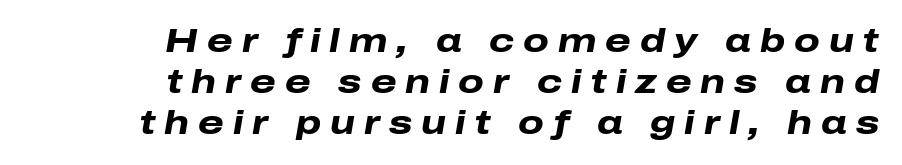
Slanted lettering throughout. Does the copy run flush right? Yes — the right margin is perfectly even. Here the designer chose a conventional face with non-uniform glyph widths. Only glyphs here, with clear space below each row.
